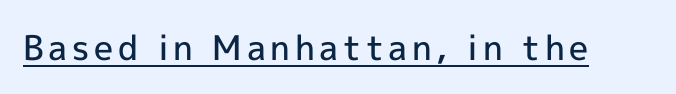
Q: Is the text bold? A: Semi-bold.
Q: Is the text italic (slanted)? A: No, it is upright.
Q: Is the typeface a serif or a sans-serif typeface? A: Sans-serif.
Q: Is the text underlined? A: Yes.
Q: Width (condensed, normal, or wide)? A: Normal.
Q: x-height? A: Medium.
Q: Monospaced? A: No.
